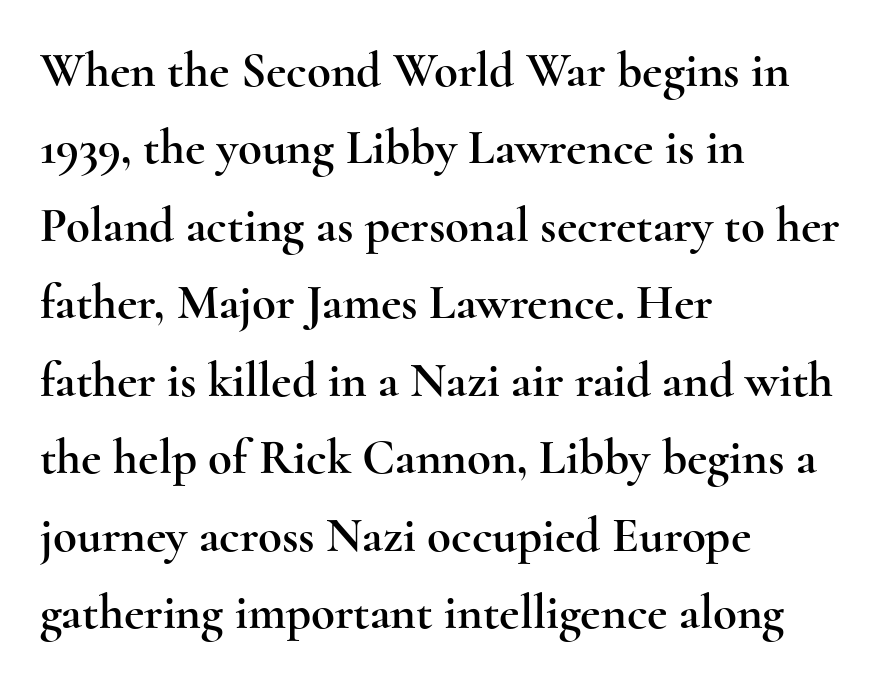
Q: Is the text italic (slanted)? A: No, it is upright.
Q: Is the typeface a serif or a sans-serif typeface? A: Serif.
Q: Is the text underlined? A: No.
Q: How is the paragraph aligned? A: Left-aligned.
Q: Is the spacing between letters normal or unusually wide? A: Normal.
Q: Is the spacing between lines tight, normal or loose? A: Normal.
Q: Width (condensed, normal, or wide)? A: Wide.
Q: x-height? A: Small.
Q: Monospaced? A: No.
